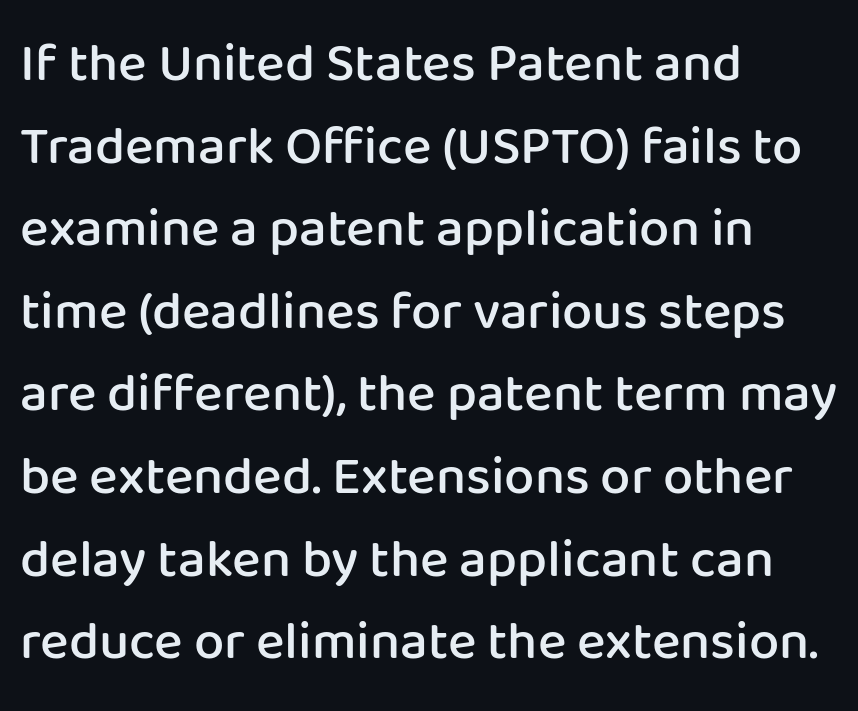
A typesetter would label this face a sans. Students, observe: this is what conventionally led text looks like. Where is the straight margin? On the left. The rendering uses natural spacing where letterforms have individual widths.
